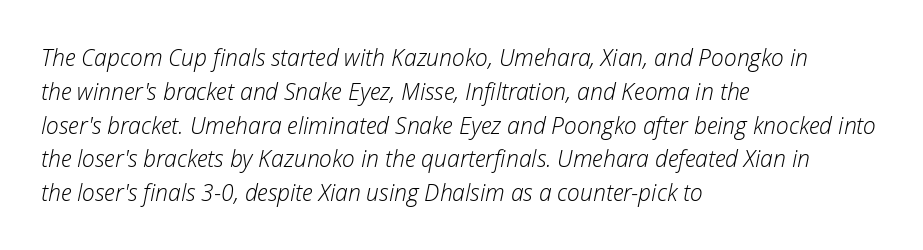
Students, note that the glyphs here touch the page at normal intervals. Leading: standard. Honestly, there is no underline to notice here at all. Every character sits at an angle, as italics do. Does the copy run flush right? No — it runs flush left.
